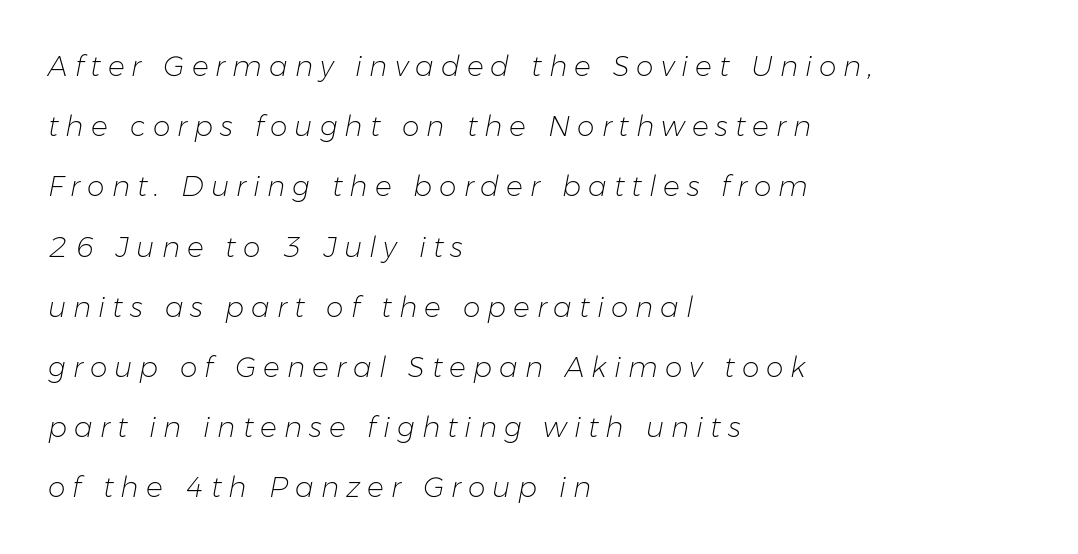
The glyphs are unaccompanied by any horizontal stroke below them. Slant detected: the letters are inclined. Caption: expanded tracking, letters set apart. Character widths vary here, with narrow letters taking less room than wide ones.
